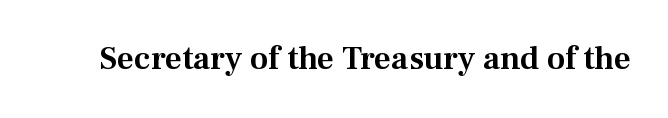
Q: Is the text italic (slanted)? A: No, it is upright.
Q: Is the typeface a serif or a sans-serif typeface? A: Serif.
Q: Is the text underlined? A: No.
Q: Is the spacing between letters normal or unusually wide? A: Normal.
Q: Width (condensed, normal, or wide)? A: Normal.
Q: Stroke contrast? A: Medium.
Q: x-height? A: Medium.
Q: Monospaced? A: No.
